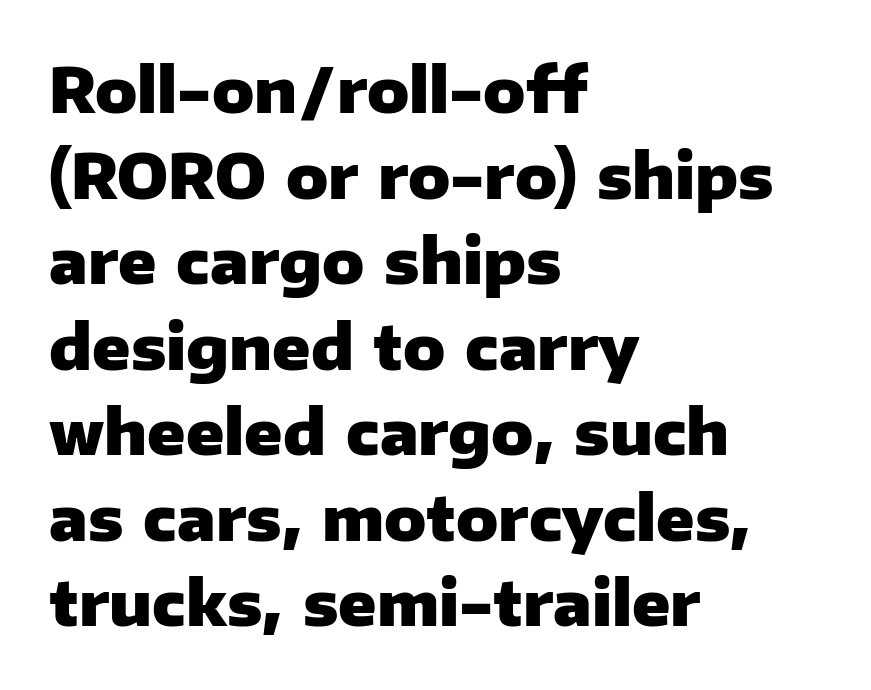
Q: Is the text bold? A: Yes.
Q: Is the text italic (slanted)? A: No, it is upright.
Q: Is the typeface a serif or a sans-serif typeface? A: Sans-serif.
Q: Is the text underlined? A: No.
Q: How is the paragraph aligned? A: Left-aligned.
Q: Is the spacing between letters normal or unusually wide? A: Normal.
Q: Is the spacing between lines tight, normal or loose? A: Normal.
Q: Width (condensed, normal, or wide)? A: Normal.
Q: Stroke contrast? A: Low.
Q: x-height? A: Medium.
Q: Monospaced? A: No.
